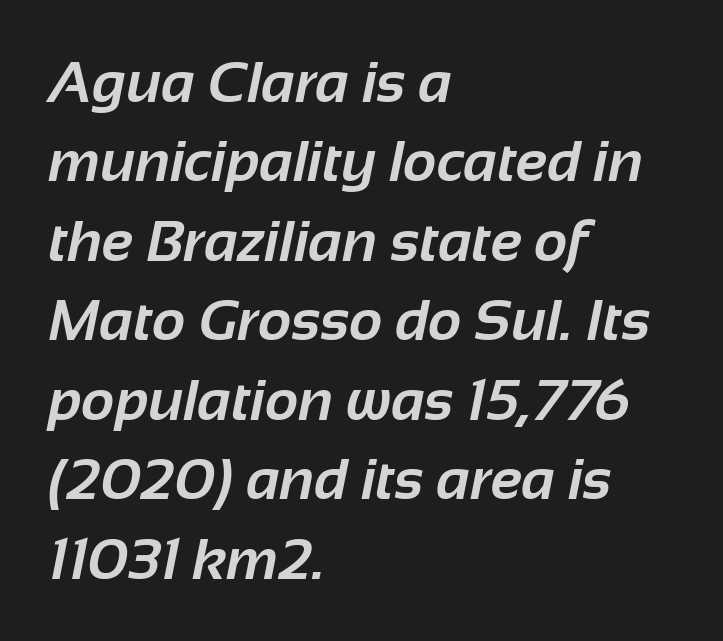
Q: Is the text bold? A: Yes.
Q: Is the typeface a serif or a sans-serif typeface? A: Sans-serif.
Q: Is the text underlined? A: No.
Q: How is the paragraph aligned? A: Left-aligned.
Q: Is the spacing between letters normal or unusually wide? A: Normal.
Q: Is the spacing between lines tight, normal or loose? A: Normal.
Q: Width (condensed, normal, or wide)? A: Normal.
Q: Stroke contrast? A: Low.
Q: x-height? A: Medium.
Q: Monospaced? A: No.
